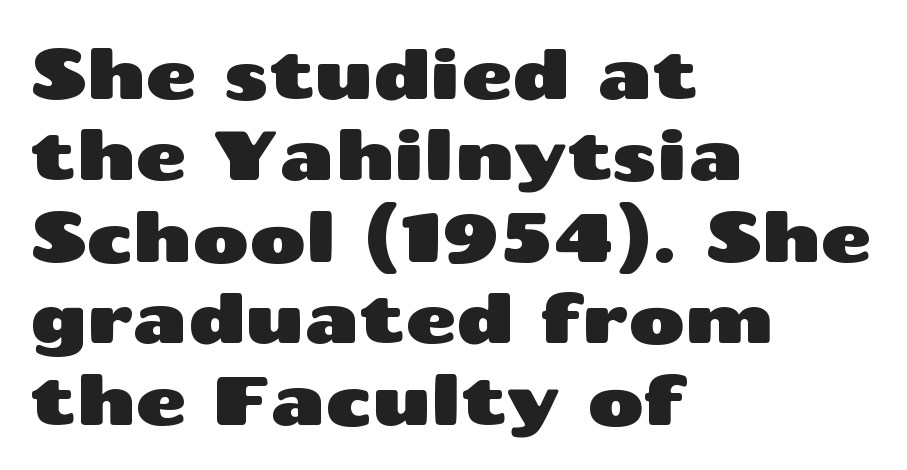
The image shows 69 px wide sans-serif type, upright; set left-aligned, line spacing 1.18x, normal letter spacing, not underlined; medium stroke contrast and a medium x-height.
